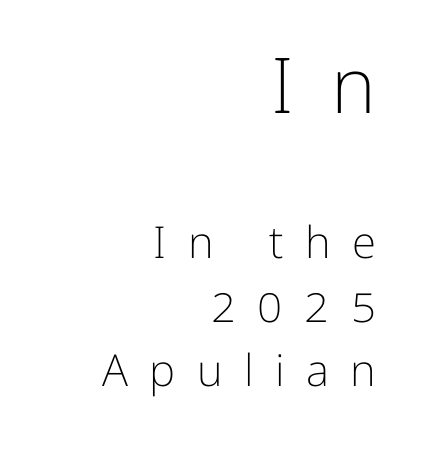
{"serif": "no", "italic": "no", "bold": "no", "weight": "light", "width": "normal", "stroke_contrast": "low", "x_height": "medium", "monospaced": "no", "underline": "no", "align": "right", "line_spacing": "normal", "line_spacing_ratio": 1.45, "letter_spacing": "wide", "letter_spacing_em": 0.49, "larger_block": "first", "size_ratio": 1.75, "glyph_px": 77}
